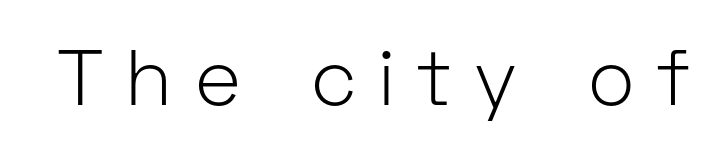
Words appear elongated and porous because spacing is wide. A bare baseline throughout the passage. No feet cap the strokes, marking this as sans-serif type. The weight tops out at a normal text grade.
